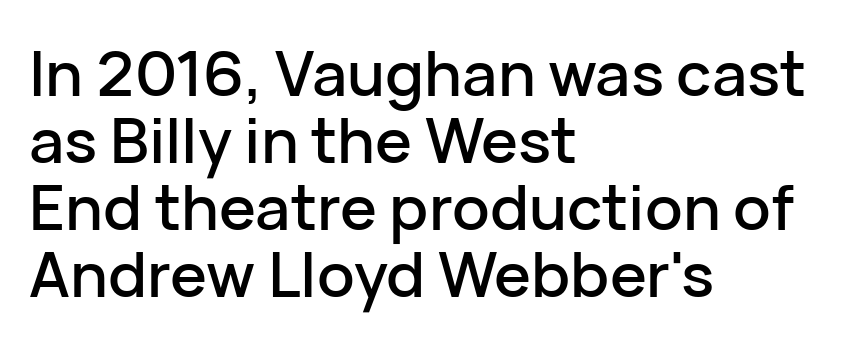
The image shows 62 px sans-serif type, upright; set left-aligned, tight line spacing (1.08x), normal letter spacing, not underlined; low stroke contrast and a medium x-height.
